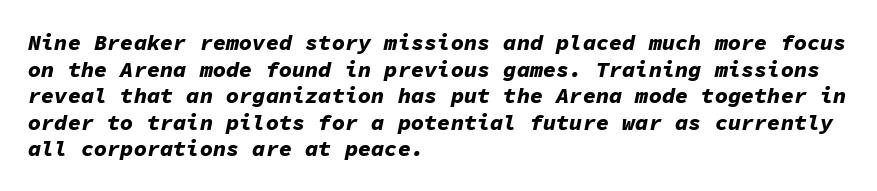
{"italic": "yes", "lean": "right", "slant_degrees": 11, "bold": "yes", "underline": "no", "align": "left", "line_spacing_ratio": 1.21, "letter_spacing": "normal", "letter_spacing_em": 0.0, "glyph_px": 22}
